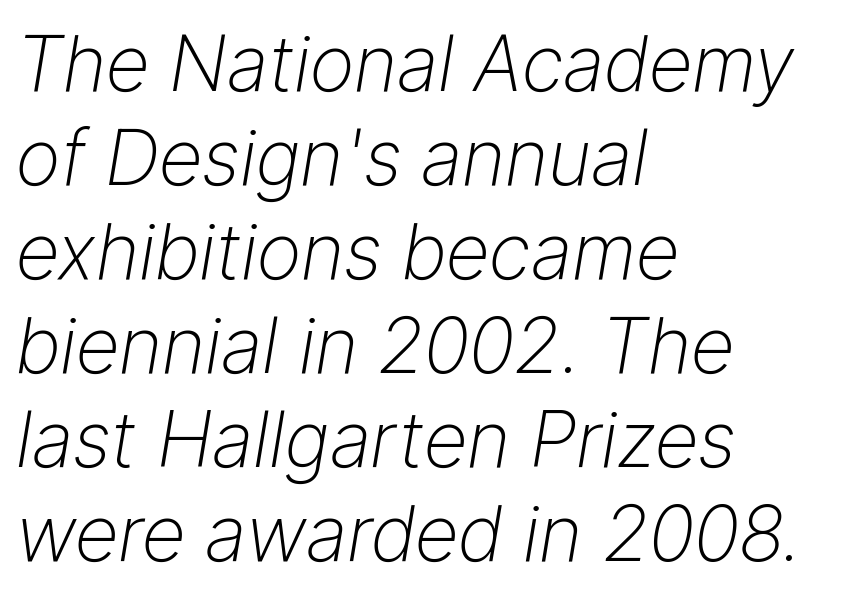
{"italic": "yes", "lean": "right", "slant_degrees": 9, "bold": "no", "weight": "light", "width": "normal", "stroke_contrast": "low", "x_height": "medium", "monospaced": "no", "underline": "no", "align": "left", "line_spacing_ratio": 1.22, "letter_spacing": "normal", "letter_spacing_em": 0.0, "glyph_px": 77}
